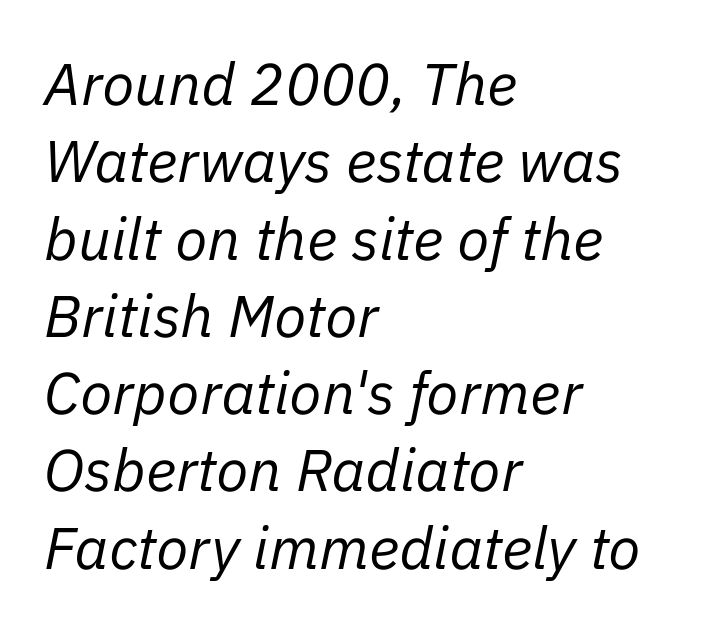
{"italic": "yes", "lean": "right", "slant_degrees": 11, "bold": "no", "weight": "regular", "width": "normal", "stroke_contrast": "low", "x_height": "medium", "monospaced": "no", "underline": "no", "align": "left", "line_spacing": "normal", "line_spacing_ratio": 1.31, "letter_spacing": "normal", "letter_spacing_em": 0.0, "glyph_px": 59}
